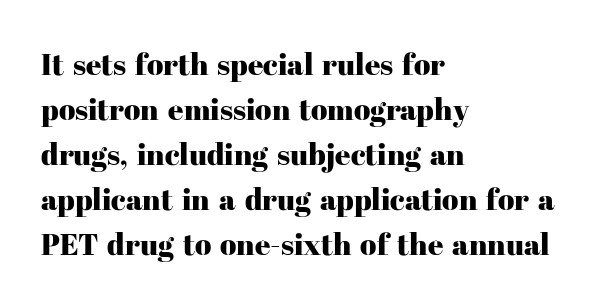
{"serif": "yes", "italic": "no", "width": "normal", "stroke_contrast": "high", "x_height": "medium", "monospaced": "no", "underline": "no", "align": "left", "line_spacing": "normal", "line_spacing_ratio": 1.5, "letter_spacing": "normal", "letter_spacing_em": 0.0, "glyph_px": 30}
